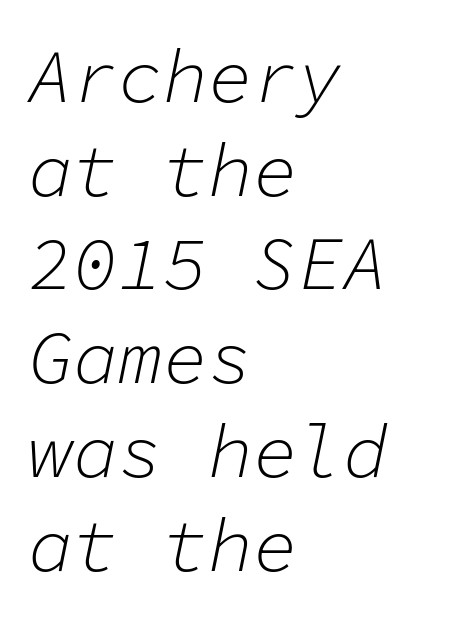
Q: Is the text bold? A: No.
Q: Is the text italic (slanted)? A: Yes, it leans right by about 11 degrees.
Q: Is the text underlined? A: No.
Q: How is the paragraph aligned? A: Left-aligned.
Q: Is the spacing between letters normal or unusually wide? A: Normal.
Q: Is the spacing between lines tight, normal or loose? A: Normal.
Q: Width (condensed, normal, or wide)? A: Normal.
Q: Stroke contrast? A: Low.
Q: x-height? A: Medium.
Q: Monospaced? A: Yes.
